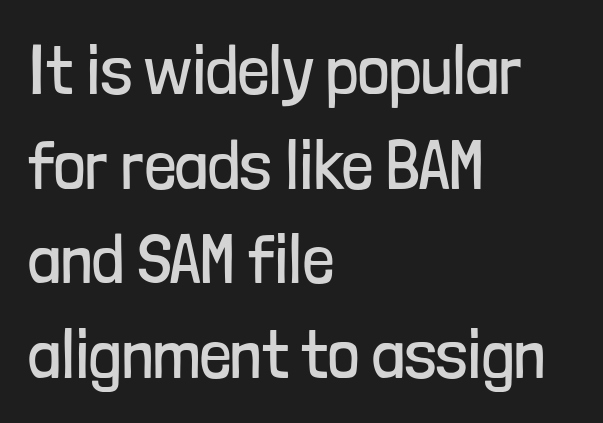
{"serif": "no", "italic": "no", "bold": "no", "weight": "regular", "width": "condensed", "stroke_contrast": "low", "x_height": "medium", "monospaced": "no", "underline": "no", "align": "left", "line_spacing": "normal", "line_spacing_ratio": 1.37, "letter_spacing": "normal", "letter_spacing_em": 0.0, "glyph_px": 69}
